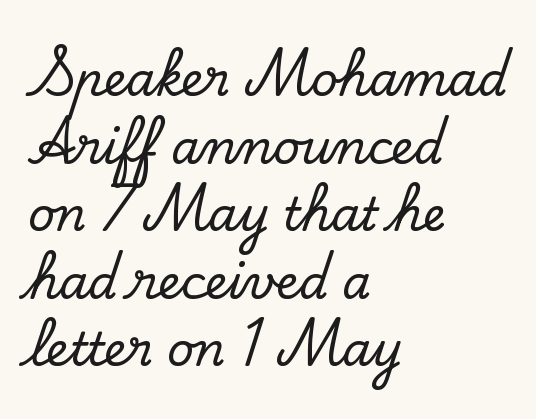
Left-aligned paragraph, ragged on the right. Is this a sans? No — the strokes have serifs. Note the varied advance widths — an 'i' is clearly narrower than an 'm'.
